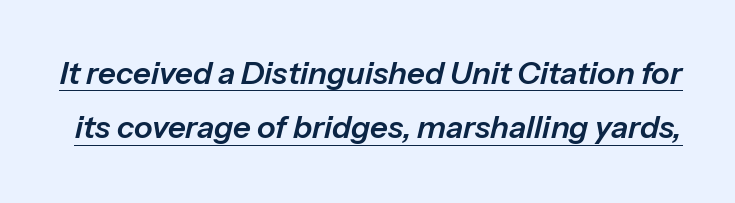
{"italic": "yes", "lean": "right", "slant_degrees": 13, "width": "normal", "stroke_contrast": "low", "x_height": "medium", "monospaced": "no", "underline": "yes", "line_spacing_ratio": 1.75, "letter_spacing": "normal", "letter_spacing_em": 0.0, "glyph_px": 31}
